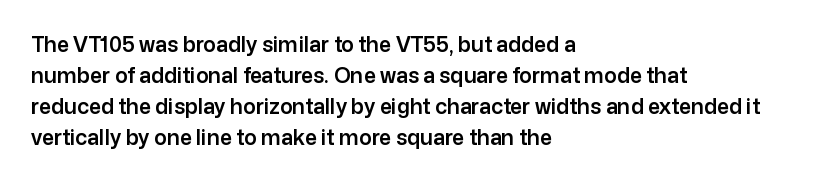
Q: Is the text italic (slanted)? A: No, it is upright.
Q: Is the text underlined? A: No.
Q: How is the paragraph aligned? A: Left-aligned.
Q: Is the spacing between letters normal or unusually wide? A: Normal.
Q: Is the spacing between lines tight, normal or loose? A: Normal.
